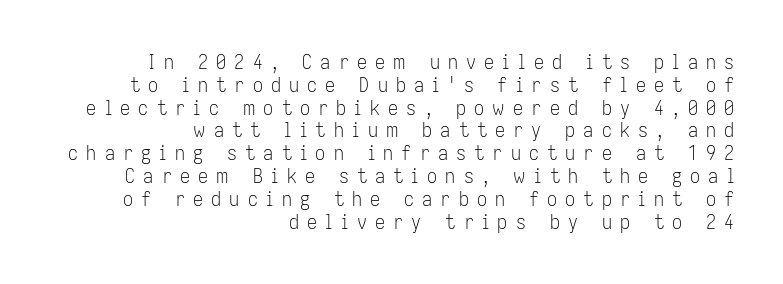
Whoever set this chose condensed vertical rhythm over breathing room. The lines in this sample share a right terminus and differ only in where they begin. Heft: none added — not bold. Nope, not italic — everything's standing straight.
